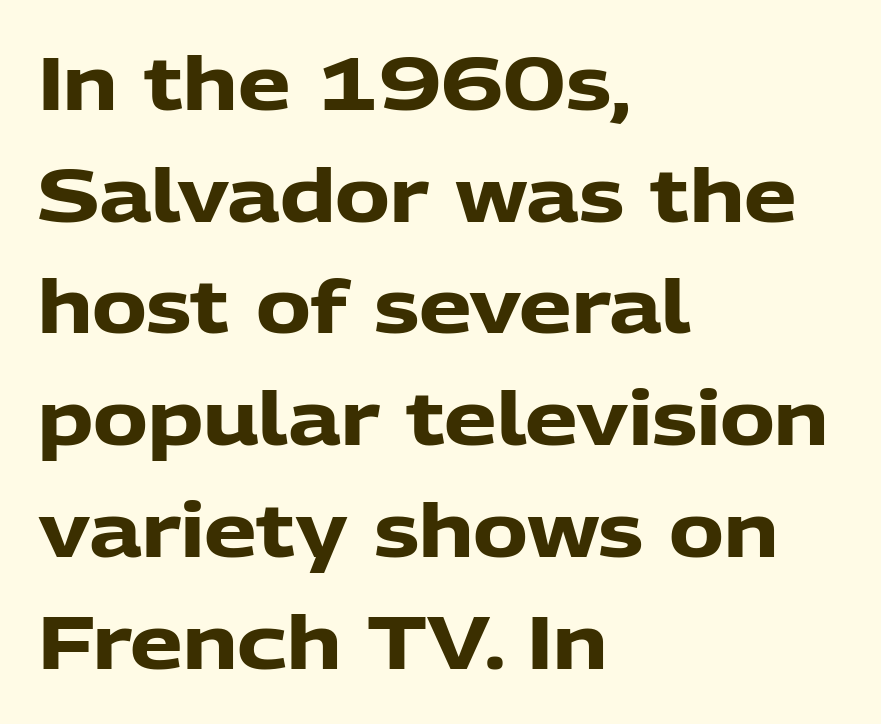
Q: Is the text bold? A: Yes.
Q: Is the text italic (slanted)? A: No, it is upright.
Q: Is the typeface a serif or a sans-serif typeface? A: Sans-serif.
Q: Is the text underlined? A: No.
Q: How is the paragraph aligned? A: Left-aligned.
Q: Is the spacing between letters normal or unusually wide? A: Normal.
Q: Is the spacing between lines tight, normal or loose? A: Normal.
Q: Width (condensed, normal, or wide)? A: Normal.
Q: Stroke contrast? A: Low.
Q: x-height? A: Medium.
Q: Monospaced? A: No.
